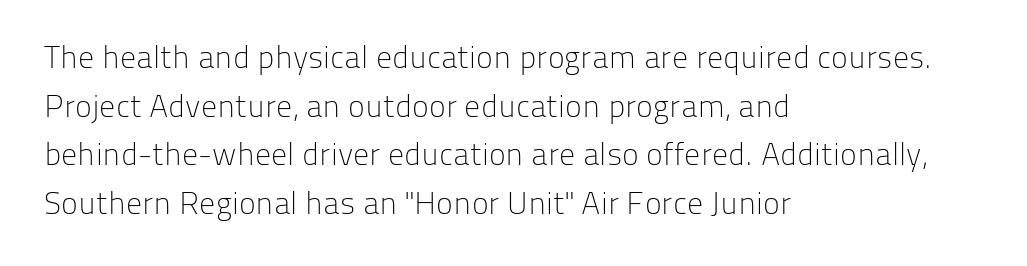
Nothing sits at the stroke ends, so this counts as sans-serif. Each row of text sits above clean, open space. The cut favours lightness, reaching ordinary text weight at its darkest. Is this a fixed-width face? No — the glyphs have proportional, varying widths. A classic flush-left, rag-right setting is used for this passage. These lines keep a tight, regular rhythm from letter to letter.
